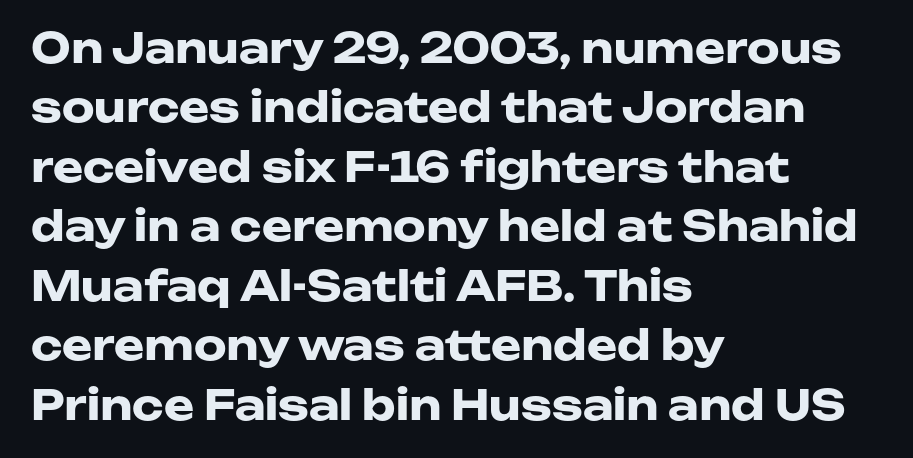
The image shows 41 px heavy, wide sans-serif type, upright; set left-aligned, normal line spacing (1.45x), normal letter spacing, not underlined; low stroke contrast and a medium x-height.
